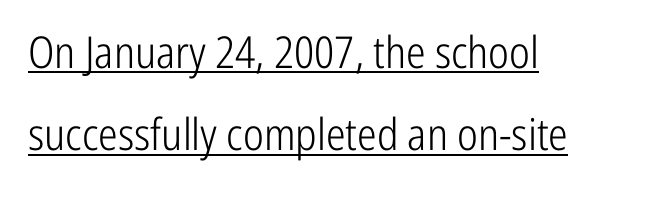
{"serif": "no", "italic": "no", "bold": "no", "weight": "light", "width": "condensed", "stroke_contrast": "low", "x_height": "medium", "monospaced": "no", "underline": "yes", "align": "left", "line_spacing_ratio": 1.87, "letter_spacing": "normal", "letter_spacing_em": 0.0, "glyph_px": 44}
